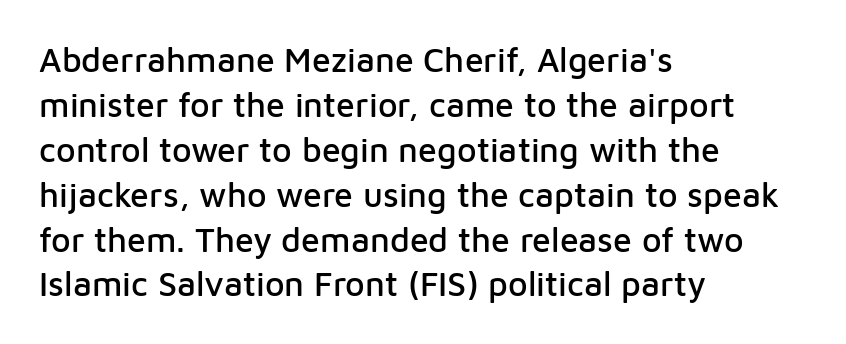
Q: Is the text italic (slanted)? A: No, it is upright.
Q: Is the typeface a serif or a sans-serif typeface? A: Sans-serif.
Q: Is the text underlined? A: No.
Q: How is the paragraph aligned? A: Left-aligned.
Q: Is the spacing between letters normal or unusually wide? A: Normal.
Q: Is the spacing between lines tight, normal or loose? A: Normal.
Q: Width (condensed, normal, or wide)? A: Normal.
Q: Stroke contrast? A: Low.
Q: x-height? A: Medium.
Q: Monospaced? A: No.
